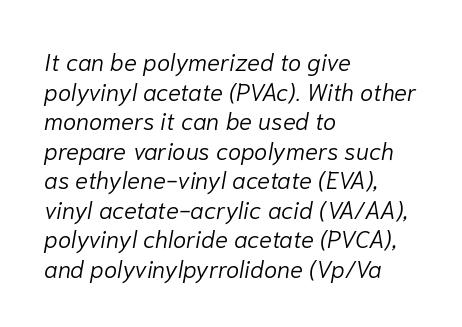
Q: Is the text bold? A: No.
Q: Is the text italic (slanted)? A: Yes, it leans right by about 10 degrees.
Q: Is the text underlined? A: No.
Q: How is the paragraph aligned? A: Left-aligned.
Q: Is the spacing between letters normal or unusually wide? A: Normal.
